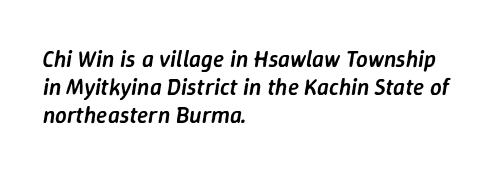
Look at the tracking — it's just the regular setting, nothing added. Short and long lines alike share a common starting point at left. Summary of weight: moderately heavy, a semibold. Emphasis-style slanted type is in use.
